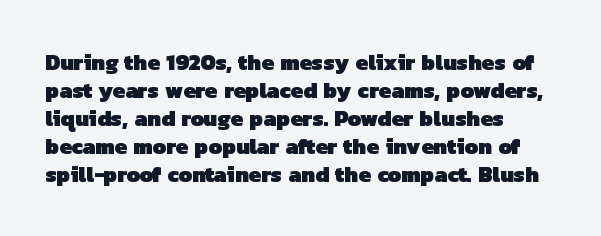
{"bold": "yes", "underline": "no", "align": "left", "line_spacing": "normal", "line_spacing_ratio": 1.27, "letter_spacing": "normal", "letter_spacing_em": 0.0, "glyph_px": 22}
